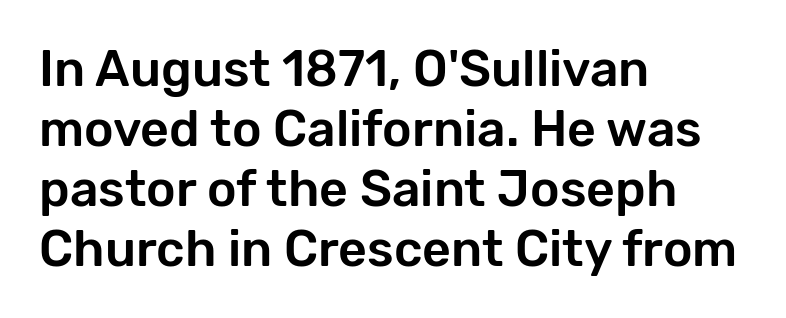
The face used here is proportionally spaced, like ordinary book or web type. Honestly, there is no underline to notice here at all. When letters stand straight like this, we call the style roman or upright. No feet cap the strokes, marking this as sans-serif type.
